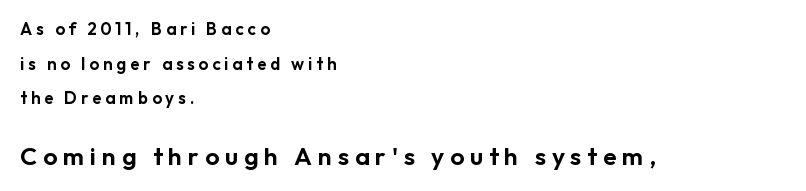
{"italic": "no", "underline": "no", "align": "left", "line_spacing": "loose", "line_spacing_ratio": 2.03, "letter_spacing": "wide", "letter_spacing_em": 0.23, "larger_block": "second", "size_ratio": 1.47, "glyph_px": 25}
